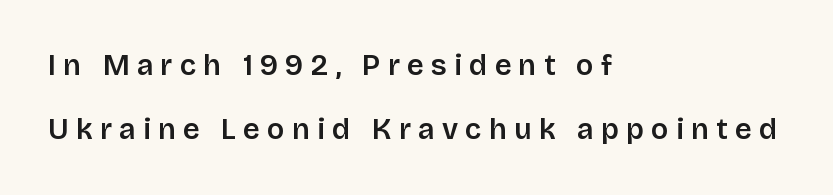
Q: Is the text bold? A: Semi-bold.
Q: Is the text italic (slanted)? A: No, it is upright.
Q: Is the typeface a serif or a sans-serif typeface? A: Sans-serif.
Q: Is the text underlined? A: No.
Q: How is the paragraph aligned? A: Left-aligned.
Q: Is the spacing between letters normal or unusually wide? A: Unusually wide.
Q: Is the spacing between lines tight, normal or loose? A: Loose.
Q: Width (condensed, normal, or wide)? A: Normal.
Q: Stroke contrast? A: Low.
Q: x-height? A: Large.
Q: Monospaced? A: No.
